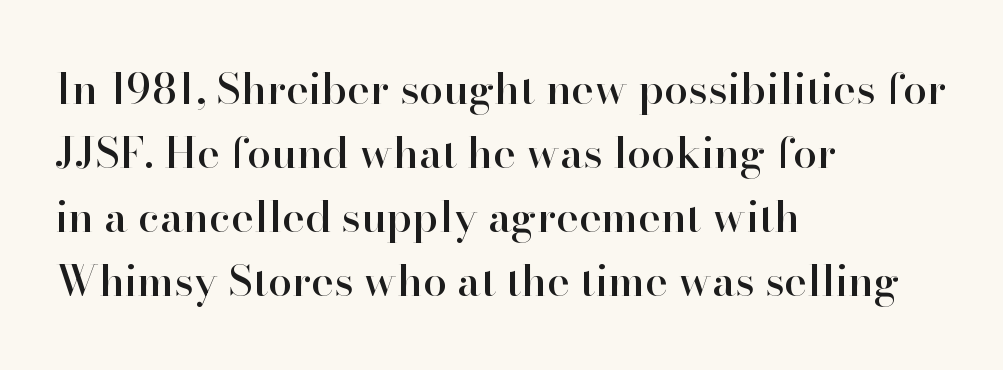
{"serif": "yes", "italic": "no", "width": "normal", "stroke_contrast": "high", "x_height": "small", "monospaced": "no", "underline": "no", "align": "left", "line_spacing": "normal", "line_spacing_ratio": 1.49, "letter_spacing": "normal", "letter_spacing_em": 0.0, "glyph_px": 43}
